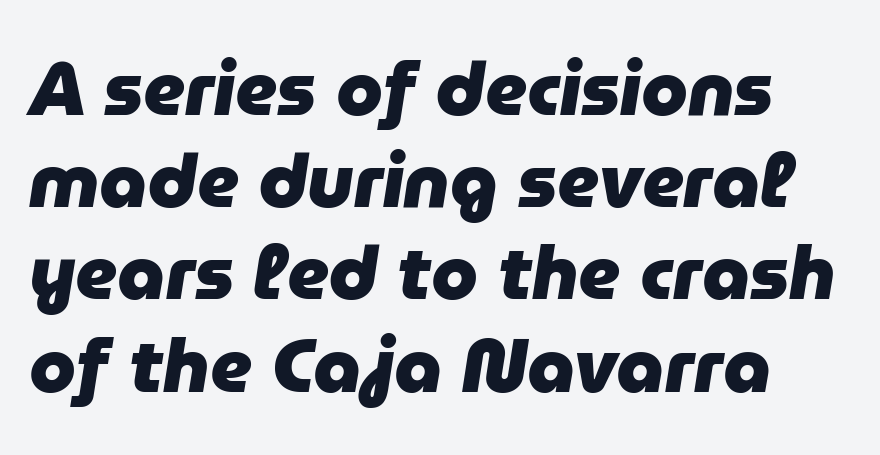
The image shows 75 px heavy type, italic (leaning right); set line spacing 1.23x, normal letter spacing, not underlined; low stroke contrast and a medium x-height.
